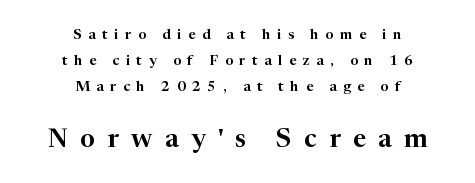
The image shows 26 px text type, upright; set centered, line spacing 1.87x, unusually wide letter spacing (+0.47 em), not underlined; the second (bottom) block is 1.86x larger.
